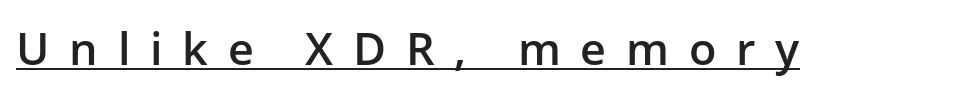
{"serif": "no", "italic": "no", "bold": "semi", "weight": "semibold", "width": "normal", "stroke_contrast": "low", "x_height": "medium", "monospaced": "no", "underline": "yes", "letter_spacing": "wide", "letter_spacing_em": 0.44, "glyph_px": 45}
